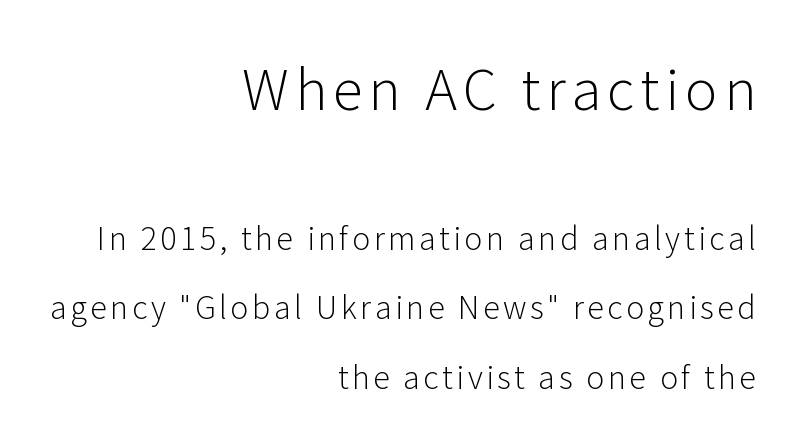
{"serif": "no", "italic": "no", "bold": "no", "weight": "light", "width": "normal", "stroke_contrast": "low", "x_height": "medium", "monospaced": "no", "underline": "no", "align": "right", "line_spacing": "loose", "line_spacing_ratio": 2.25, "larger_block": "first", "size_ratio": 1.77, "glyph_px": 55}
